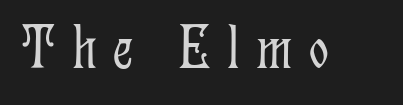
{"serif": "yes", "italic": "no", "bold": "no", "weight": "light", "width": "condensed", "stroke_contrast": "low", "x_height": "medium", "monospaced": "no", "underline": "no", "letter_spacing": "wide", "letter_spacing_em": 0.26, "glyph_px": 62}
